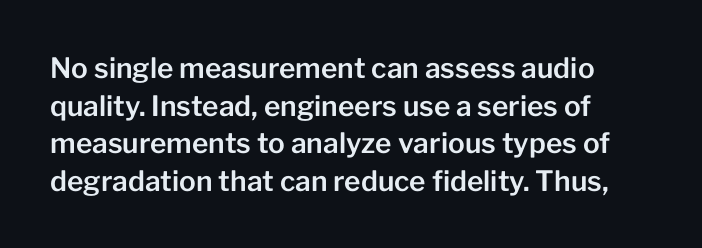
{"serif": "no", "italic": "no", "width": "normal", "stroke_contrast": "low", "x_height": "medium", "monospaced": "no", "underline": "no", "align": "left", "line_spacing": "normal", "line_spacing_ratio": 1.34, "letter_spacing": "normal", "letter_spacing_em": 0.0, "glyph_px": 28}
